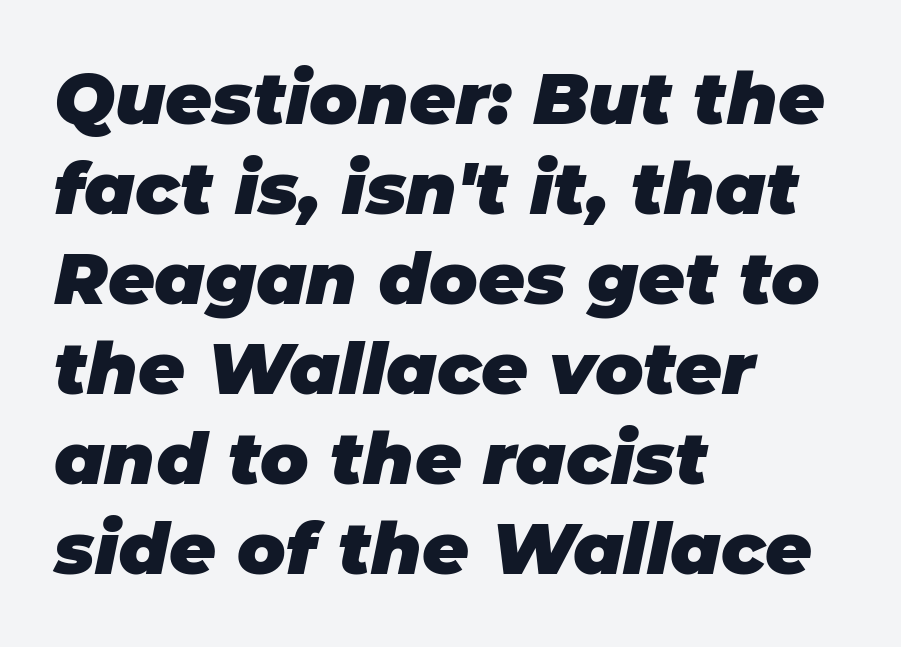
The image shows 72 px heavy type, italic (leaning right); set left-aligned, normal line spacing (1.25x), normal letter spacing, not underlined; low stroke contrast and a large x-height.
